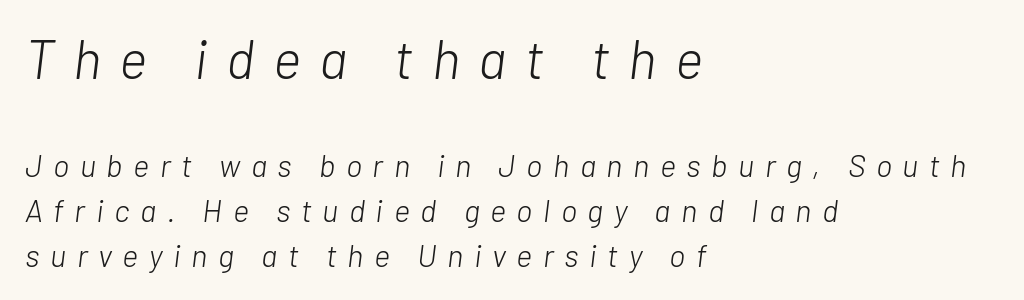
Q: Is the text bold? A: No.
Q: Is the text italic (slanted)? A: Yes, it leans right by about 7 degrees.
Q: Is the text underlined? A: No.
Q: How is the paragraph aligned? A: Left-aligned.
Q: Is the spacing between letters normal or unusually wide? A: Unusually wide.
Q: Is the spacing between lines tight, normal or loose? A: Normal.
Q: Which block of text is set in a larger size, the first (top) or the second (bottom)? A: The first (top) one.
Q: Width (condensed, normal, or wide)? A: Normal.
Q: Stroke contrast? A: Low.
Q: x-height? A: Medium.
Q: Monospaced? A: No.
